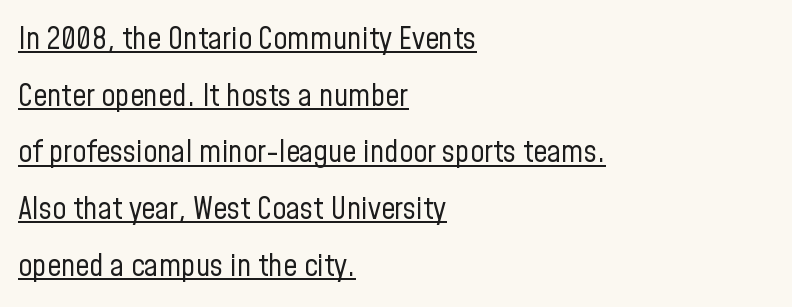
The characters are drawn with everyday or finer stroke widths. Nope, not italic — everything's standing straight. Does the type have serifs? No, each stem ends abruptly. Students, observe the line beneath the letters — that is underlining. Proportional: the letters do not fall into vertical columns. In CSS terms this would be text-align: left.
